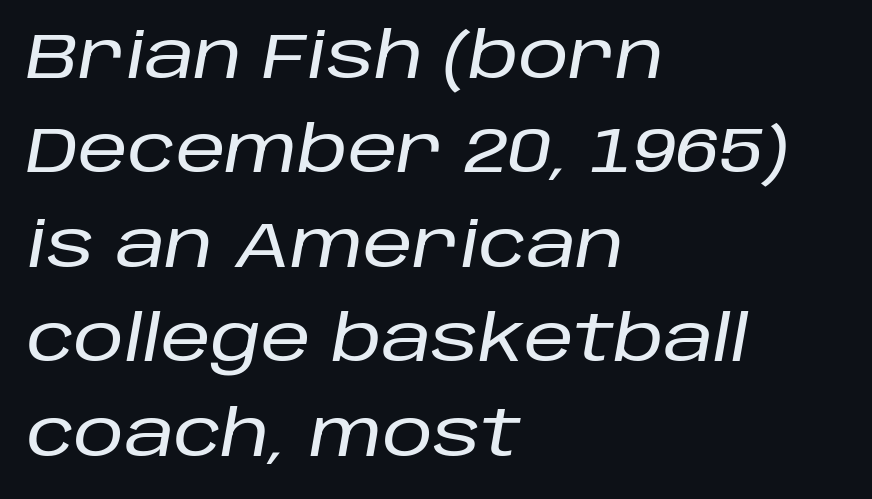
Honestly, the row spacing looks completely unremarkable. Does extra space separate the letters? No, they use regular spacing. Looking at the ascenders, they clearly lean. Caption: multi-line text, flush left, ragged right.
